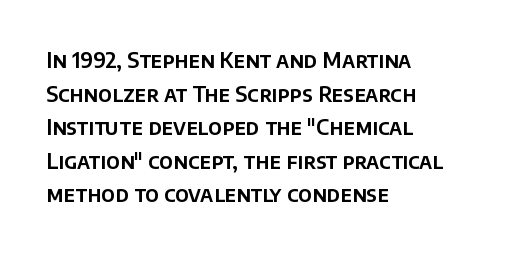
{"italic": "no", "underline": "no", "align": "left", "line_spacing": "normal", "line_spacing_ratio": 1.6, "letter_spacing": "normal", "letter_spacing_em": 0.0, "glyph_px": 21}
